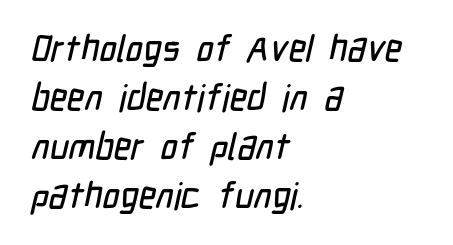
Does the type have serifs? No, each stem ends abruptly. Has an underline been added? It has not. These lines are rendered in a variable-pitch font. How would I describe the line gaps? Plain and ordinary. The passage shown has conventional tracking throughout.
